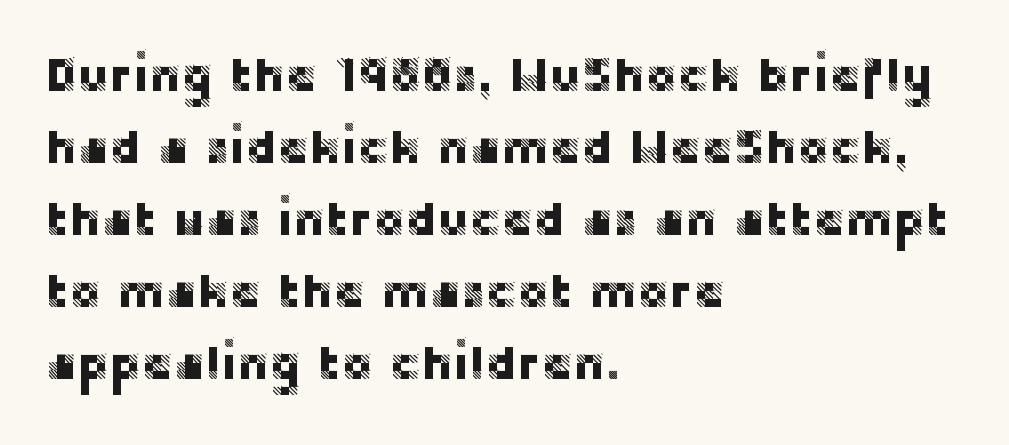
Q: Is the text italic (slanted)? A: No, it is upright.
Q: Is the typeface a serif or a sans-serif typeface? A: Sans-serif.
Q: Is the text underlined? A: No.
Q: How is the paragraph aligned? A: Left-aligned.
Q: Is the spacing between letters normal or unusually wide? A: Normal.
Q: Is the spacing between lines tight, normal or loose? A: Normal.
Q: Width (condensed, normal, or wide)? A: Normal.
Q: Stroke contrast? A: Low.
Q: x-height? A: Large.
Q: Monospaced? A: No.
